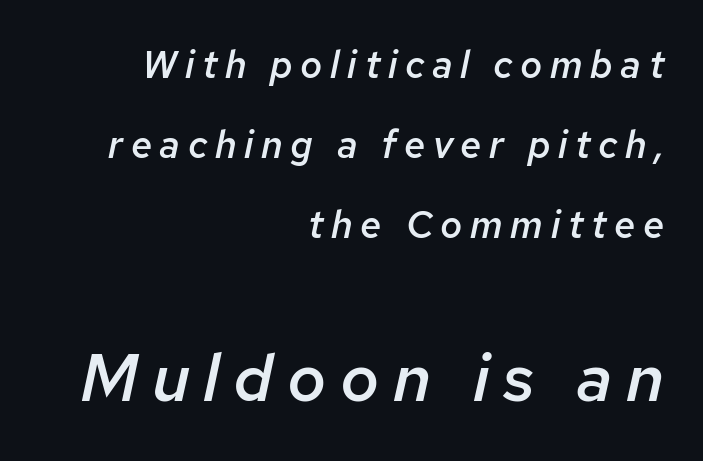
In terms of leading, this rendering errs on the spacious side. Is the letter spacing exaggerated? Yes — the characters are pushed far apart. Block two is the big one; block one sits smaller above it. This rendering features lettering with no underline. Moderately thickened strokes mark this as semibold type. This is oblique type, the kind used for emphasis or titles.
